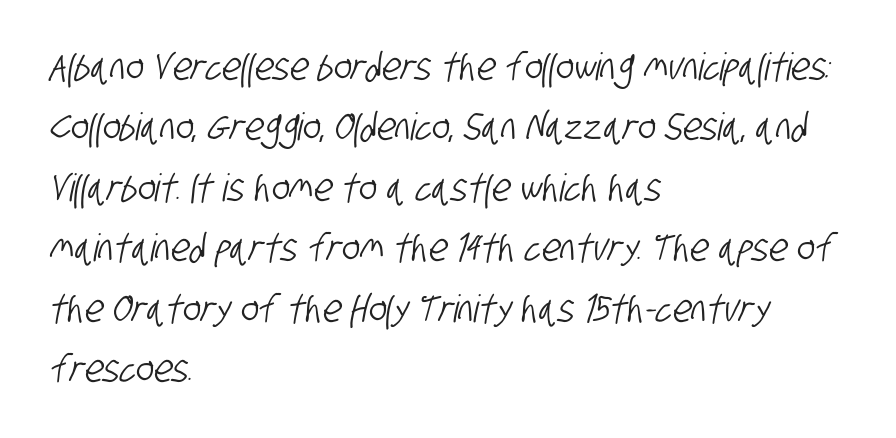
{"serif": "no", "width": "condensed", "stroke_contrast": "low", "x_height": "large", "monospaced": "no", "underline": "no", "align": "left", "line_spacing": "normal", "line_spacing_ratio": 1.59, "letter_spacing": "normal", "letter_spacing_em": 0.0, "glyph_px": 38}
